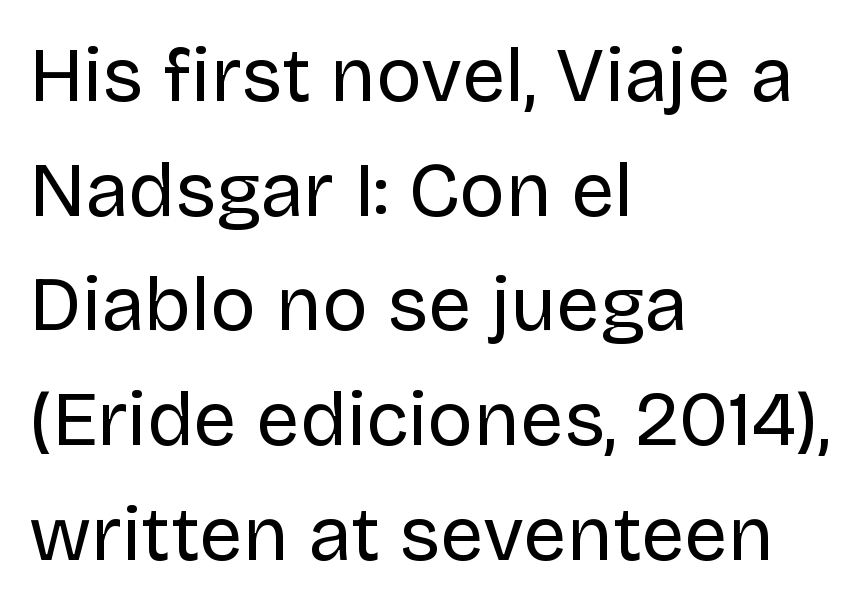
The image shows 77 px regular-weight sans-serif type, upright; set left-aligned, normal line spacing (1.49x), normal letter spacing, not underlined; low stroke contrast and a large x-height.
